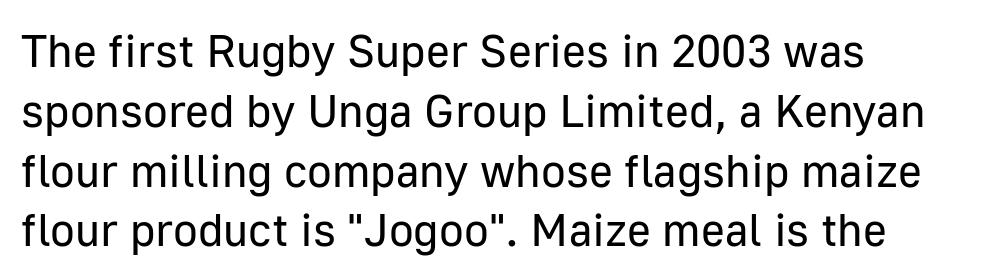
Letters rest on an invisible, unmarked baseline. A typesetter would call this proportional, since set widths differ per character. This rendering uses left alignment, leaving the right contour irregular. No extra ink here — the face is not bold.
